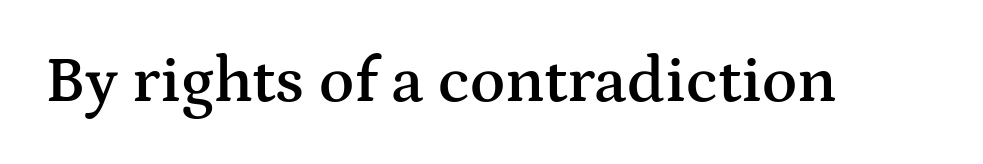
Q: Is the text bold? A: Semi-bold.
Q: Is the text italic (slanted)? A: No, it is upright.
Q: Is the typeface a serif or a sans-serif typeface? A: Serif.
Q: Is the text underlined? A: No.
Q: Is the spacing between letters normal or unusually wide? A: Normal.
Q: Width (condensed, normal, or wide)? A: Wide.
Q: Stroke contrast? A: Medium.
Q: x-height? A: Medium.
Q: Monospaced? A: No.
